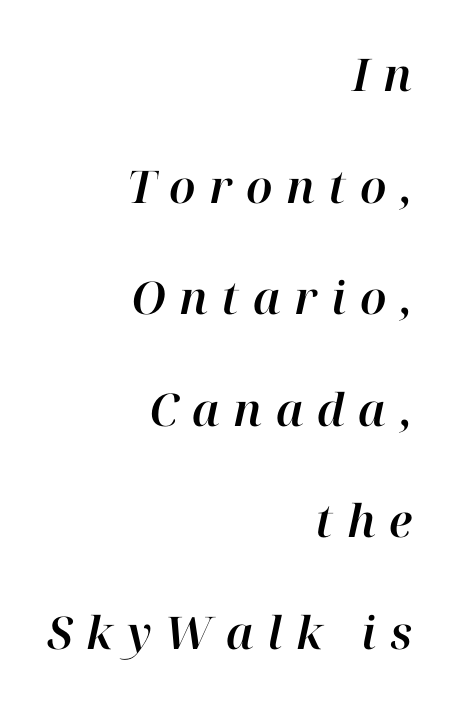
The image shows 45 px text type, italic (leaning right); set right-aligned, loose line spacing (2.48x), unusually wide letter spacing (+0.3 em), not underlined; high stroke contrast and a medium x-height.
